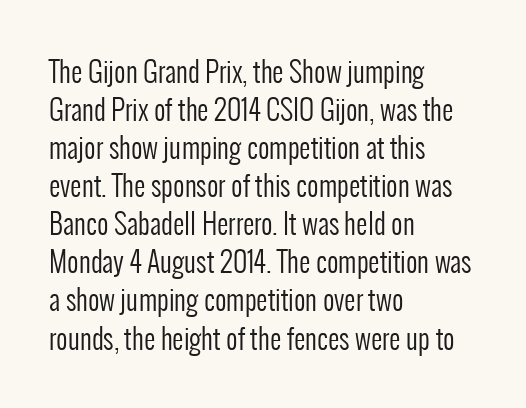
{"serif": "no", "italic": "no", "bold": "no", "weight": "regular", "width": "condensed", "stroke_contrast": "low", "x_height": "medium", "monospaced": "no", "underline": "no", "align": "left", "line_spacing": "normal", "line_spacing_ratio": 1.36, "letter_spacing": "normal", "letter_spacing_em": 0.0, "glyph_px": 28}
